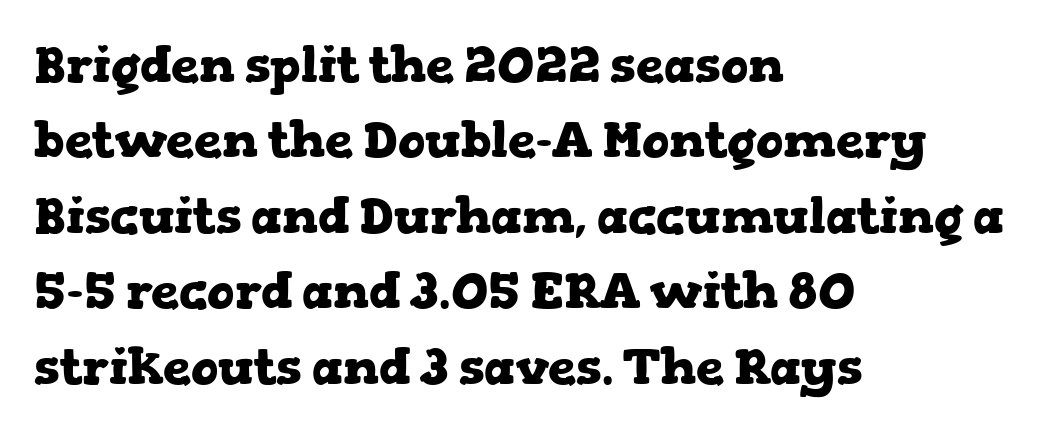
{"serif": "yes", "italic": "no", "bold": "yes", "weight": "heavy", "width": "wide", "stroke_contrast": "low", "x_height": "medium", "monospaced": "no", "underline": "no", "align": "left", "line_spacing": "normal", "line_spacing_ratio": 1.51, "letter_spacing": "normal", "letter_spacing_em": 0.0, "glyph_px": 50}
